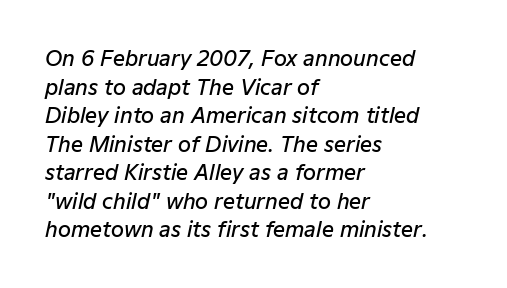
Q: Is the text bold? A: Semi-bold.
Q: Is the text italic (slanted)? A: Yes, it leans right by about 12 degrees.
Q: Is the text underlined? A: No.
Q: How is the paragraph aligned? A: Left-aligned.
Q: Is the spacing between letters normal or unusually wide? A: Normal.
Q: Is the spacing between lines tight, normal or loose? A: Normal.
